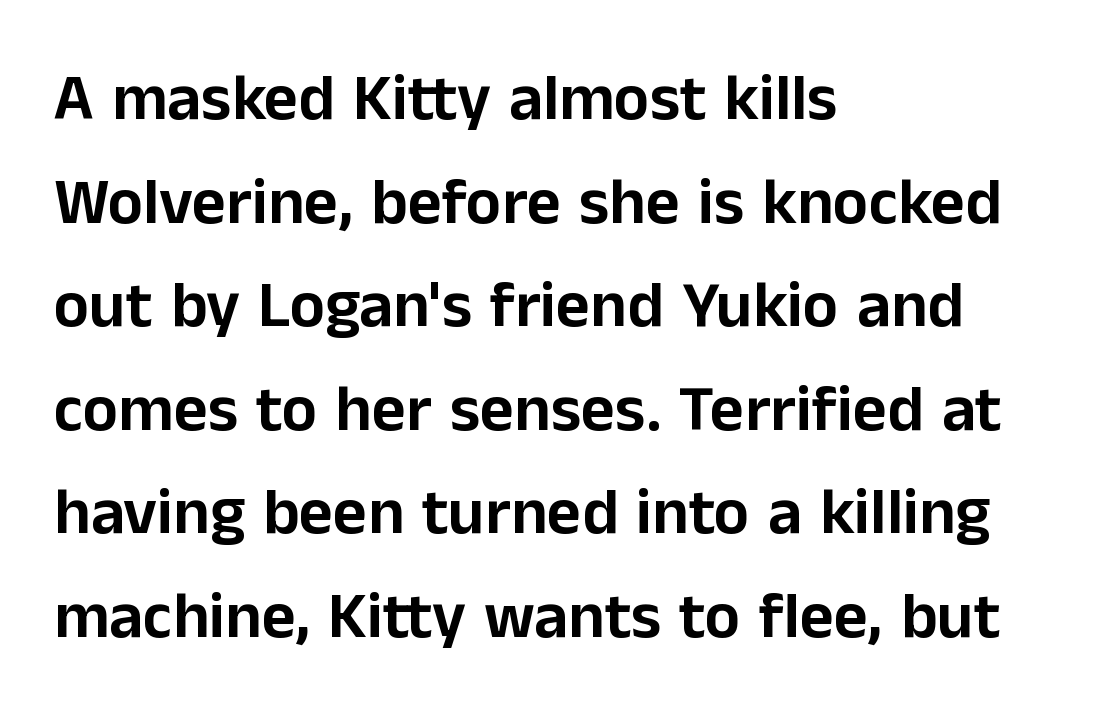
The font's upright variant was chosen for this text. Varying glyph widths throughout — classic text-font behaviour. All the whitespace from short lines collects on the right. Underlining? Definitely not there. The letterforms sit shoulder to shoulder at normal distance. Regular leading.
